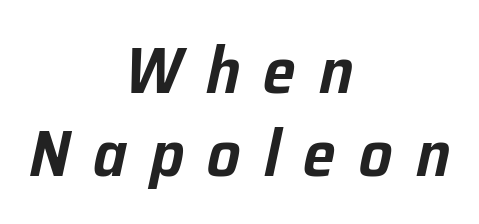
Character widths vary here, with narrow letters taking less room than wide ones. Looking at the ascenders, they clearly lean. No word sits above an underline. These lines are centered, leaving both edges ragged.
